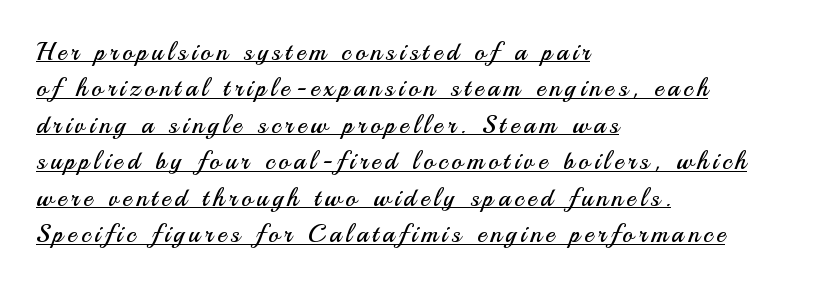
A typographer would call this underscored text. Stroke thickness stays within the range of a standard reading face or lighter. The block of text has a typical density, with ordinary space between rows.
